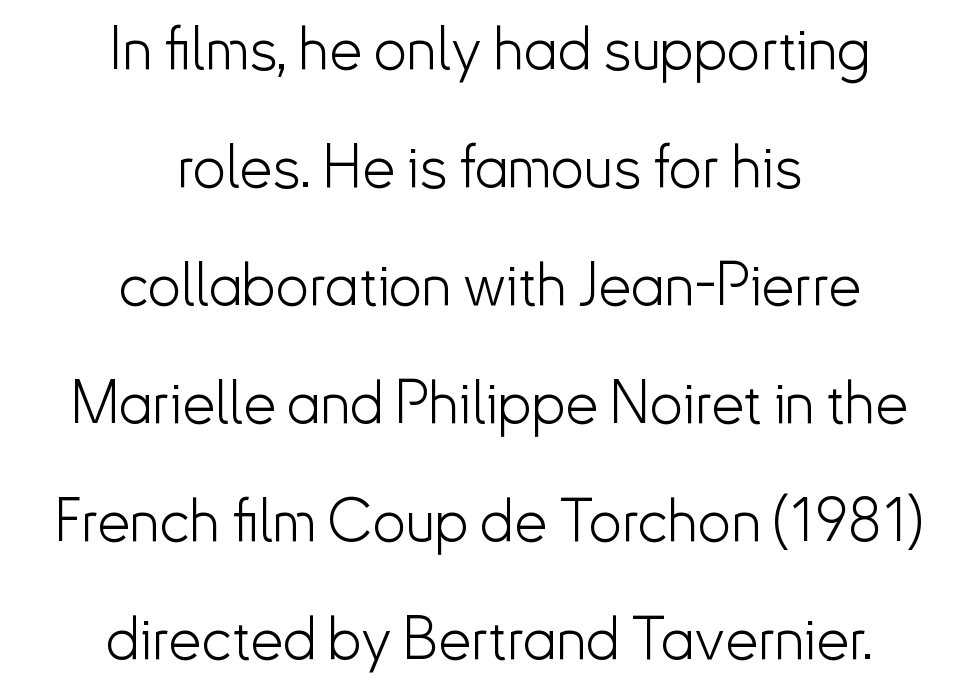
The image shows 59 px light sans-serif type, upright; set centered, loose line spacing (2.0x), normal letter spacing, not underlined; low stroke contrast and a small x-height.
